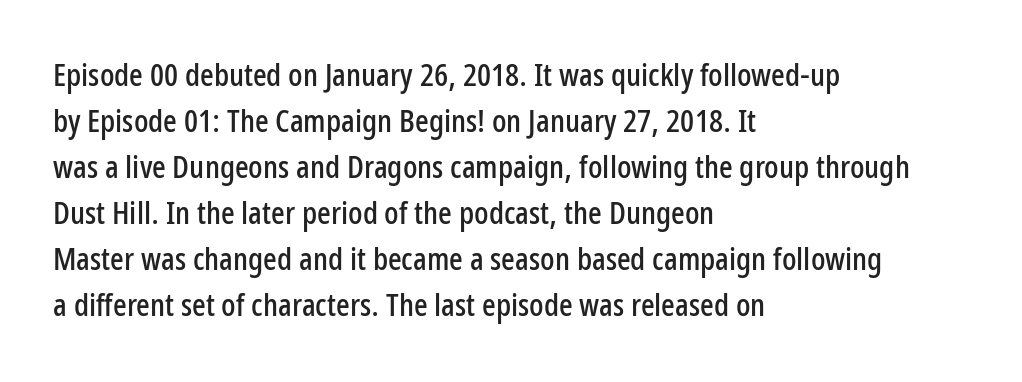
The image shows 32 px condensed sans-serif type, upright; set left-aligned, normal line spacing (1.44x), normal letter spacing, not underlined; low stroke contrast and a medium x-height.
